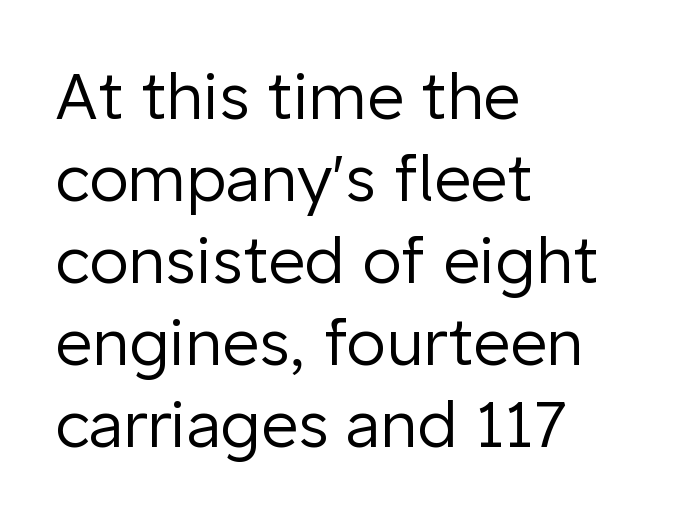
{"serif": "no", "italic": "no", "bold": "no", "weight": "regular", "width": "normal", "stroke_contrast": "low", "x_height": "medium", "monospaced": "no", "underline": "no", "align": "left", "line_spacing": "normal", "line_spacing_ratio": 1.28, "letter_spacing": "normal", "letter_spacing_em": 0.0, "glyph_px": 64}
